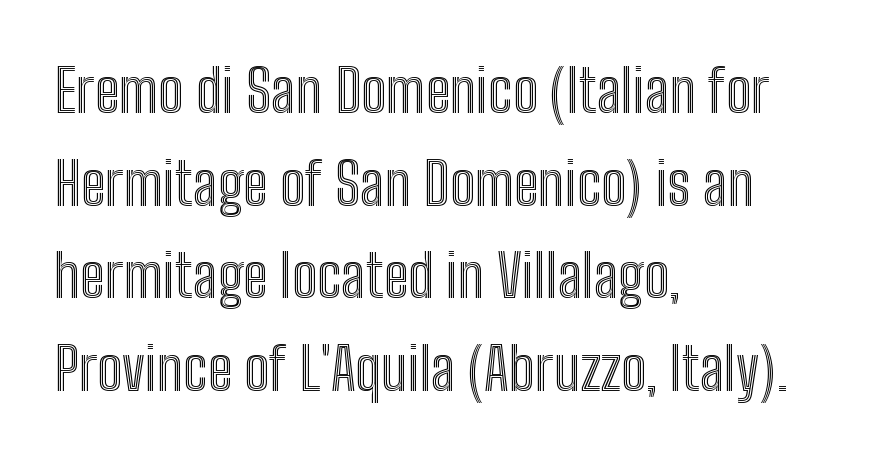
{"italic": "no", "width": "condensed", "x_height": "medium", "monospaced": "no", "underline": "no", "align": "left", "line_spacing": "normal", "line_spacing_ratio": 1.57, "letter_spacing": "normal", "letter_spacing_em": 0.0, "glyph_px": 59}
